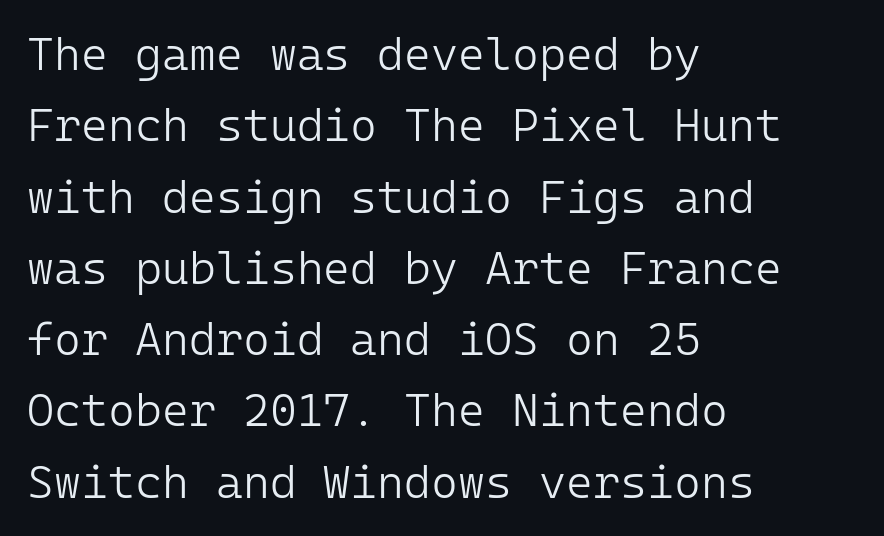
Q: Is the text bold? A: No.
Q: Is the text italic (slanted)? A: No, it is upright.
Q: Is the typeface a serif or a sans-serif typeface? A: Sans-serif.
Q: Is the text underlined? A: No.
Q: How is the paragraph aligned? A: Left-aligned.
Q: Is the spacing between letters normal or unusually wide? A: Normal.
Q: Is the spacing between lines tight, normal or loose? A: Normal.
Q: Width (condensed, normal, or wide)? A: Normal.
Q: Stroke contrast? A: Low.
Q: x-height? A: Medium.
Q: Monospaced? A: Yes.
